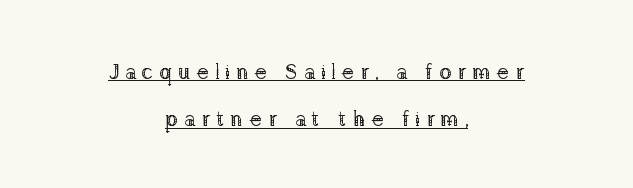
Caption: expanded tracking, letters set apart. The typesetter has applied underlining to the passage shown. Summary of vertical rhythm: relaxed, with wide interline spacing. It's the straight-up-and-down kind of type.
